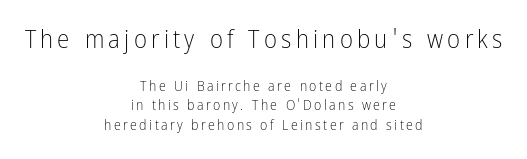
Q: Is the text bold? A: No.
Q: Is the text italic (slanted)? A: No, it is upright.
Q: Is the text underlined? A: No.
Q: How is the paragraph aligned? A: Centered.
Q: Is the spacing between lines tight, normal or loose? A: Normal.
Q: Which block of text is set in a larger size, the first (top) or the second (bottom)? A: The first (top) one.
